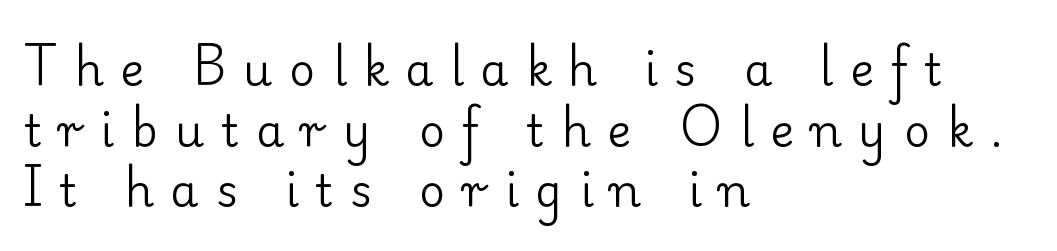
{"serif": "yes", "italic": "no", "bold": "no", "weight": "regular", "width": "normal", "stroke_contrast": "low", "x_height": "small", "monospaced": "no", "underline": "no", "align": "left", "line_spacing": "normal", "line_spacing_ratio": 1.35, "letter_spacing": "wide", "letter_spacing_em": 0.38, "glyph_px": 45}
